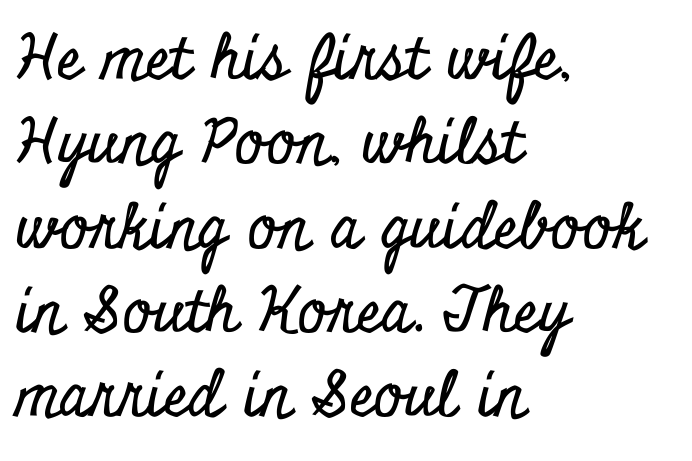
The image shows 62 px condensed serif type; set left-aligned, normal line spacing (1.36x), normal letter spacing, not underlined; low stroke contrast and a small x-height.
